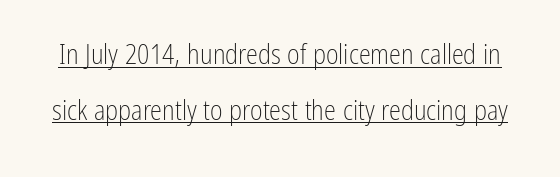
These lines stand farther apart than default settings would place them. Students, observe the line beneath the letters — that is underlining. The letters stand straight up with perfectly vertical stems. Is the letter spacing exaggerated? No — it looks like the ordinary default. Weight: in the light-to-regular range.
